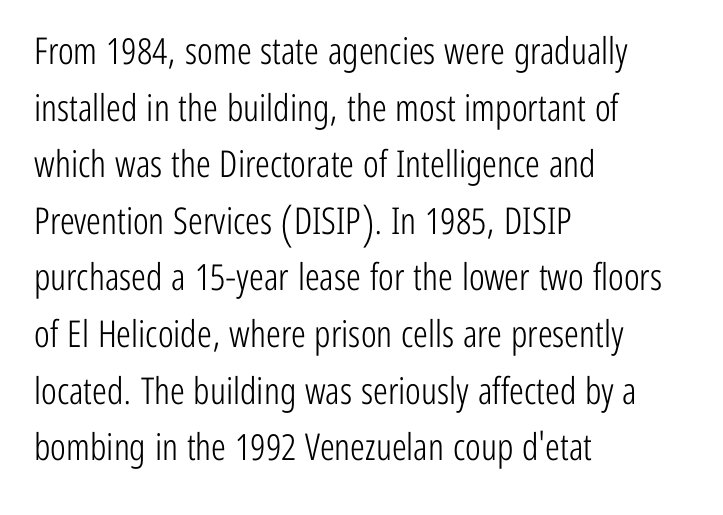
Q: Is the text bold? A: No.
Q: Is the text italic (slanted)? A: No, it is upright.
Q: Is the typeface a serif or a sans-serif typeface? A: Sans-serif.
Q: Is the text underlined? A: No.
Q: How is the paragraph aligned? A: Left-aligned.
Q: Is the spacing between letters normal or unusually wide? A: Normal.
Q: Is the spacing between lines tight, normal or loose? A: Normal.
Q: Width (condensed, normal, or wide)? A: Condensed.
Q: Stroke contrast? A: Low.
Q: x-height? A: Medium.
Q: Monospaced? A: No.
